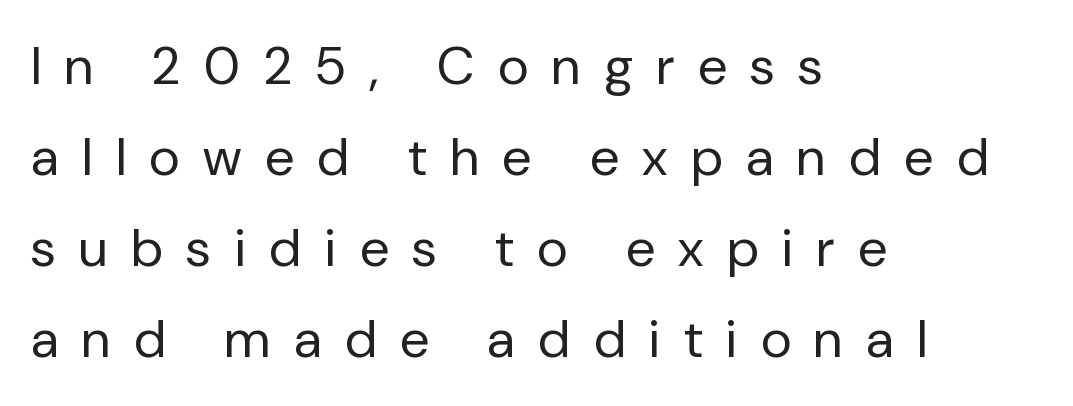
{"serif": "no", "italic": "no", "bold": "no", "weight": "regular", "width": "normal", "stroke_contrast": "low", "x_height": "medium", "monospaced": "no", "underline": "no", "align": "left", "line_spacing_ratio": 1.72, "letter_spacing": "wide", "letter_spacing_em": 0.45, "glyph_px": 53}
